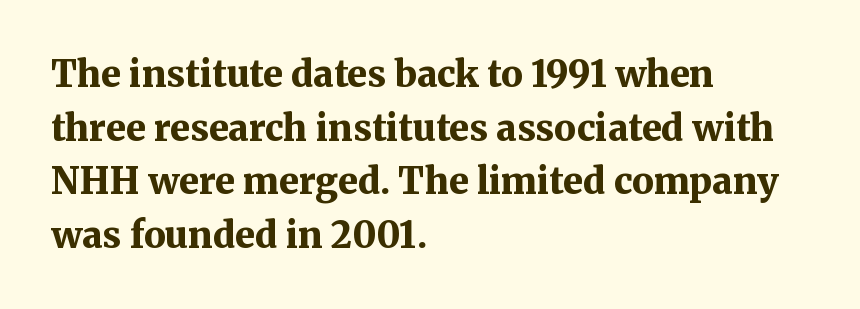
Q: Is the text bold? A: Yes.
Q: Is the text italic (slanted)? A: No, it is upright.
Q: Is the typeface a serif or a sans-serif typeface? A: Serif.
Q: Is the text underlined? A: No.
Q: How is the paragraph aligned? A: Left-aligned.
Q: Is the spacing between letters normal or unusually wide? A: Normal.
Q: Is the spacing between lines tight, normal or loose? A: Normal.
Q: Width (condensed, normal, or wide)? A: Normal.
Q: Stroke contrast? A: Medium.
Q: x-height? A: Medium.
Q: Monospaced? A: No.
